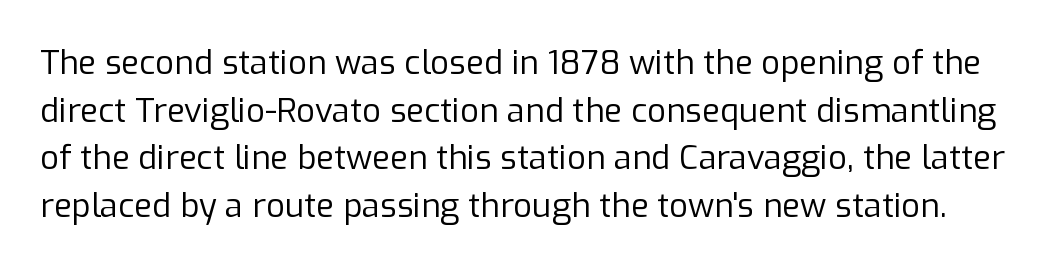
Q: Is the text bold? A: No.
Q: Is the text italic (slanted)? A: No, it is upright.
Q: Is the typeface a serif or a sans-serif typeface? A: Sans-serif.
Q: Is the text underlined? A: No.
Q: Is the spacing between letters normal or unusually wide? A: Normal.
Q: Is the spacing between lines tight, normal or loose? A: Normal.
Q: Width (condensed, normal, or wide)? A: Normal.
Q: Stroke contrast? A: Low.
Q: x-height? A: Medium.
Q: Monospaced? A: No.
